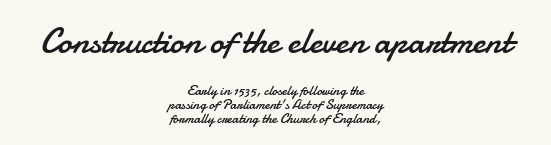
The image shows 36 px regular-weight sans-serif type; set centered, tight line spacing (0.98x), normal letter spacing, not underlined; the first (top) block is 2.57x larger; low stroke contrast and a small x-height.
